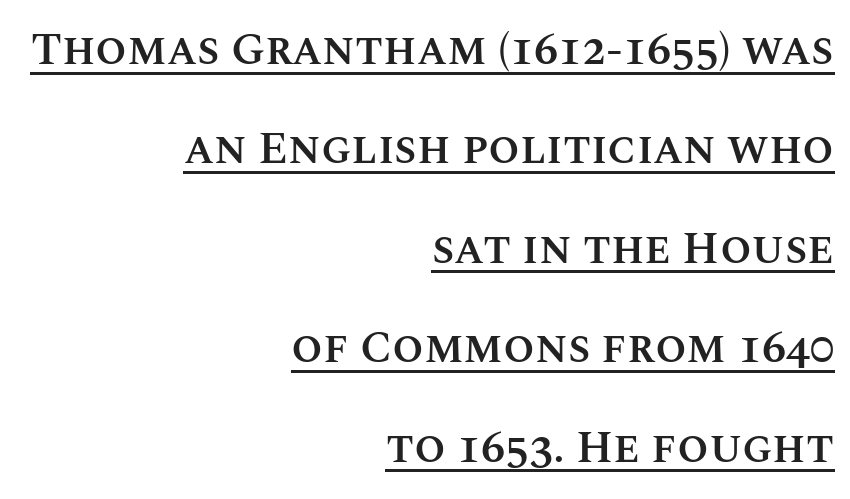
The glyphs are accompanied by a horizontal stroke just below them. Loosely led — the rows are spread out. These lines carry some extra weight — a demibold, not a full bold. These lines are rendered in a variable-pitch font. Posture: vertical.
